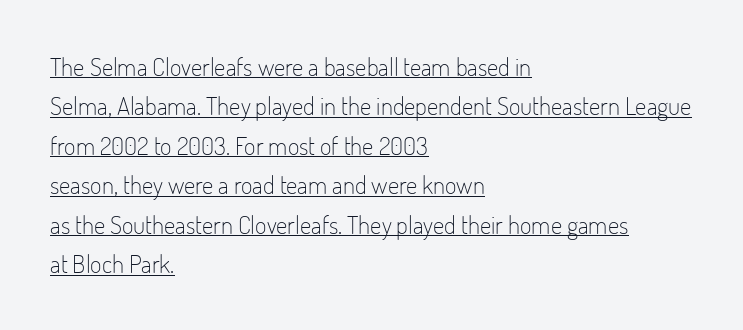
The image shows 25 px text type, upright; set left-aligned, normal line spacing (1.58x), normal letter spacing, underlined.
